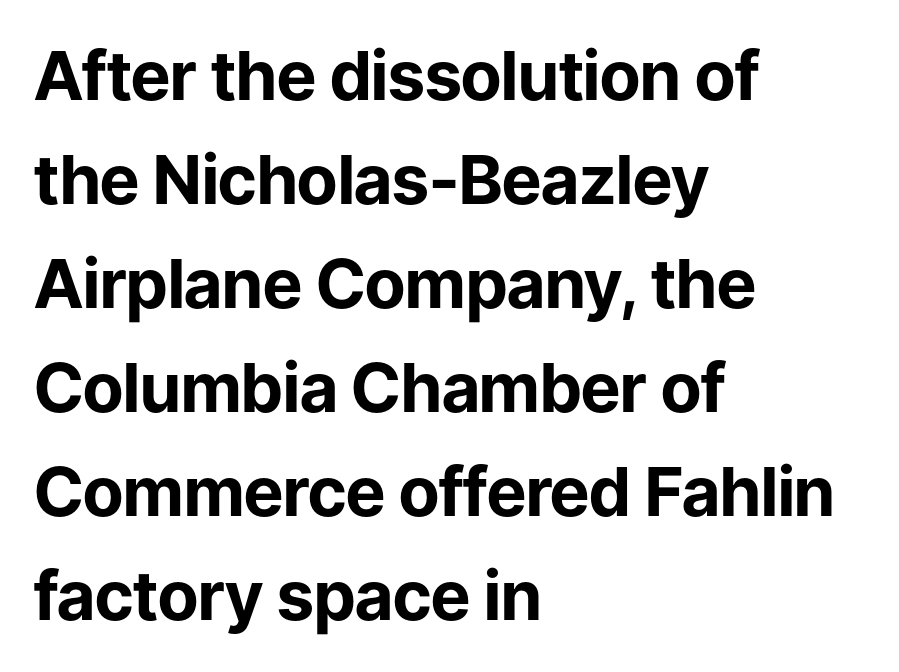
The image shows 68 px bold sans-serif type, upright; set left-aligned, normal line spacing (1.53x), normal letter spacing, not underlined; low stroke contrast and a medium x-height.
